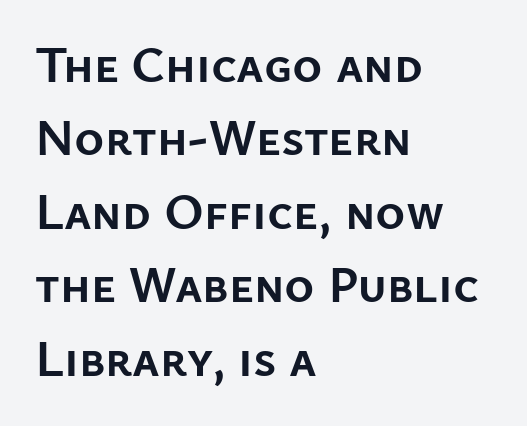
{"serif": "no", "italic": "no", "bold": "yes", "weight": "semibold", "width": "normal", "stroke_contrast": "low", "x_height": "medium", "monospaced": "no", "underline": "no", "align": "left", "line_spacing": "normal", "line_spacing_ratio": 1.44, "letter_spacing": "normal", "letter_spacing_em": 0.0, "glyph_px": 51}
